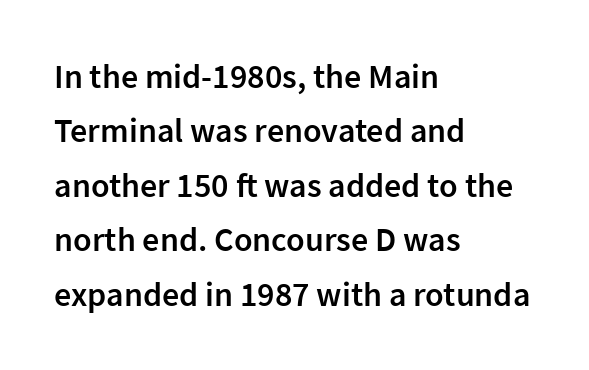
The image shows 34 px semibold sans-serif type, upright; set left-aligned, normal line spacing (1.6x), normal letter spacing, not underlined; low stroke contrast and a medium x-height.
